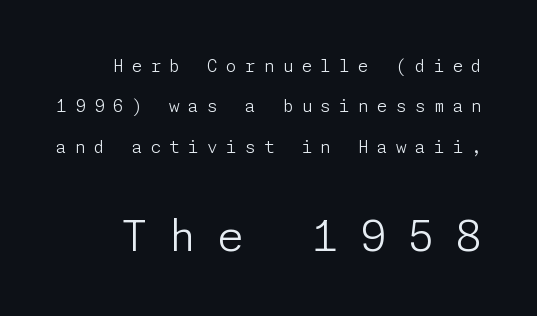
Q: Is the text bold? A: No.
Q: Is the text italic (slanted)? A: No, it is upright.
Q: Is the typeface a serif or a sans-serif typeface? A: Sans-serif.
Q: Is the text underlined? A: No.
Q: Is the spacing between letters normal or unusually wide? A: Unusually wide.
Q: Is the spacing between lines tight, normal or loose? A: Loose.
Q: Which block of text is set in a larger size, the first (top) or the second (bottom)? A: The second (bottom) one.
Q: Width (condensed, normal, or wide)? A: Normal.
Q: Stroke contrast? A: Low.
Q: x-height? A: Medium.
